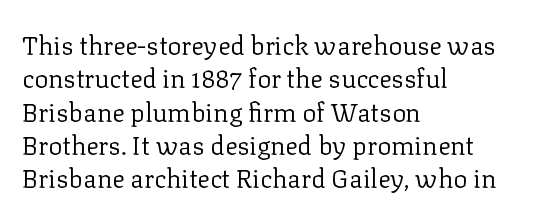
Compared with typical paragraphs, the rows here are spaced about the same. The letters stand straight up with perfectly vertical stems. Short and long lines alike share a common starting point at left. Is the stroke heavy? The answer is a plain regular-or-lighter. In terms of letterspacing, this is plain default setting. Just letters on the line, the space beneath them empty.
